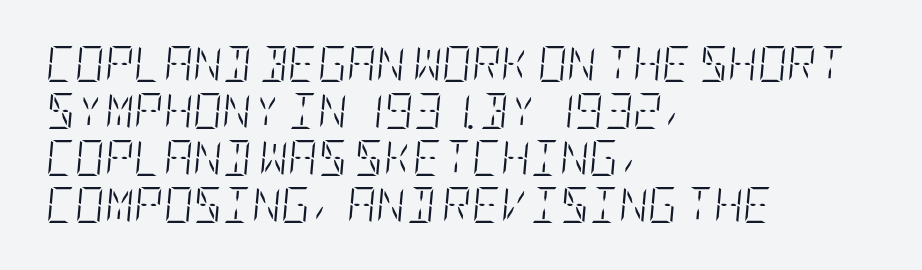
{"italic": "yes", "lean": "right", "slant_degrees": 5, "bold": "no", "weight": "light", "width": "condensed", "stroke_contrast": "low", "x_height": "large", "underline": "no", "align": "left", "line_spacing": "normal", "line_spacing_ratio": 1.31, "letter_spacing": "normal", "letter_spacing_em": 0.0, "glyph_px": 36}
